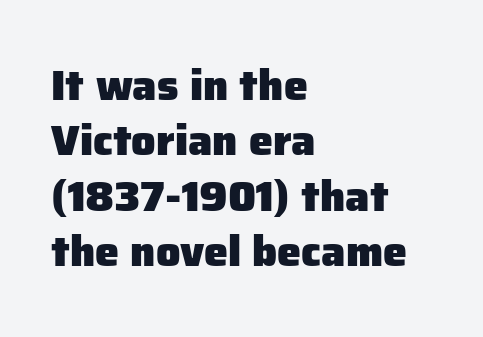
Q: Is the text bold? A: Yes.
Q: Is the text italic (slanted)? A: No, it is upright.
Q: Is the typeface a serif or a sans-serif typeface? A: Sans-serif.
Q: Is the text underlined? A: No.
Q: How is the paragraph aligned? A: Left-aligned.
Q: Is the spacing between letters normal or unusually wide? A: Normal.
Q: Is the spacing between lines tight, normal or loose? A: Normal.
Q: Width (condensed, normal, or wide)? A: Normal.
Q: Stroke contrast? A: Low.
Q: x-height? A: Medium.
Q: Monospaced? A: No.
